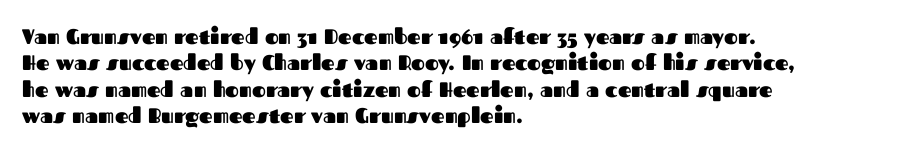
What weight is shown? A full bold with thick strokes. The lettering holds an erect, upright posture throughout. Plain, unruled lines of type. The rendering keeps characters at their native spacing. Leading: standard.
